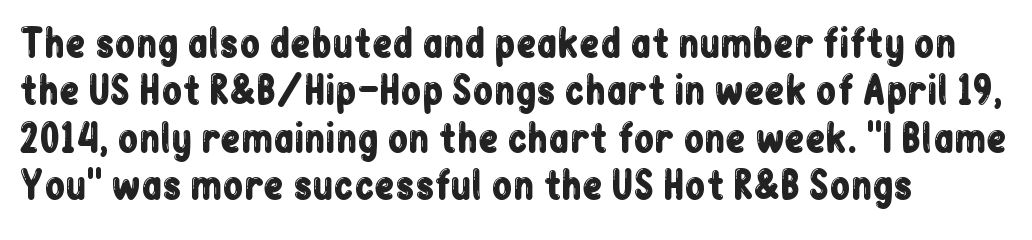
The image shows 37 px condensed sans-serif type, upright; set left-aligned, normal line spacing (1.28x), normal letter spacing, not underlined; low stroke contrast and a medium x-height.
